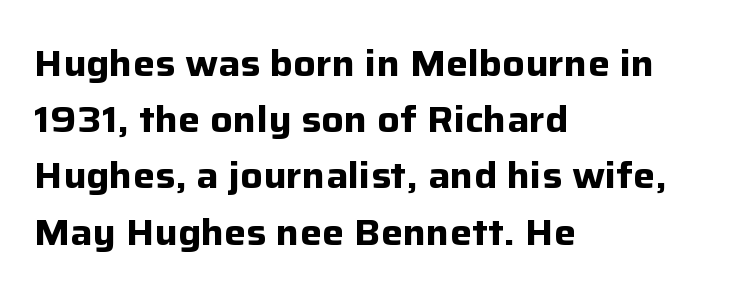
{"serif": "no", "italic": "no", "bold": "yes", "weight": "bold", "width": "normal", "stroke_contrast": "low", "x_height": "medium", "monospaced": "no", "underline": "no", "align": "left", "line_spacing": "normal", "line_spacing_ratio": 1.52, "letter_spacing": "normal", "letter_spacing_em": 0.0, "glyph_px": 37}
